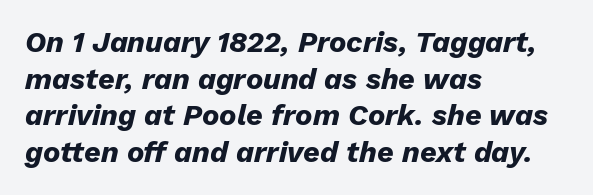
{"italic": "yes", "lean": "right", "slant_degrees": 13, "bold": "yes", "weight": "heavy", "width": "normal", "stroke_contrast": "low", "x_height": "medium", "monospaced": "no", "underline": "no", "align": "left", "line_spacing": "normal", "line_spacing_ratio": 1.26, "letter_spacing": "normal", "letter_spacing_em": 0.0, "glyph_px": 29}
